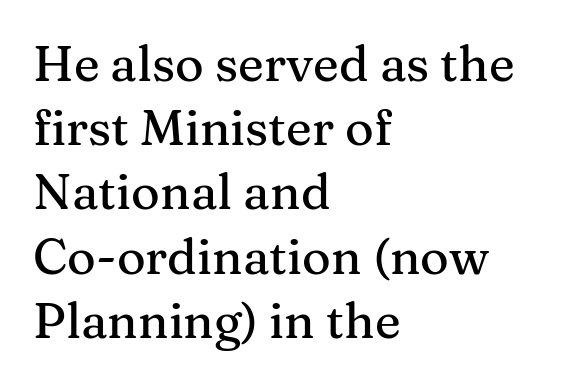
The lettering stays uniformly vertical, giving the passage a roman look. Regarding serifs, this sample has them. A bare baseline throughout the passage. Is the block centered? No — it sits flush against the left margin.
